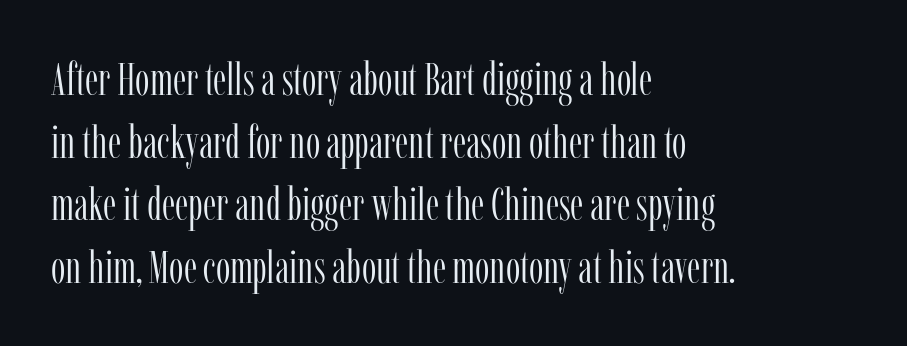
The image shows 46 px light, condensed serif type, upright; set left-aligned, normal line spacing (1.36x), normal letter spacing, not underlined; low stroke contrast and a medium x-height.
